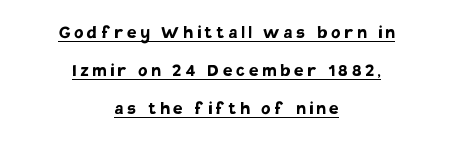
{"italic": "no", "bold": "yes", "underline": "yes", "align": "center", "line_spacing_ratio": 1.81, "glyph_px": 21}
